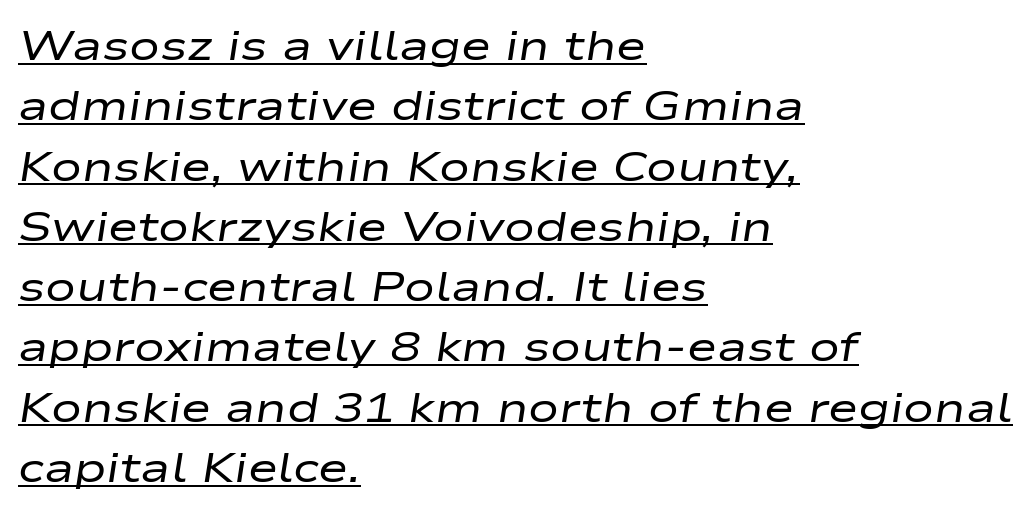
{"italic": "yes", "lean": "right", "slant_degrees": 9, "bold": "no", "weight": "regular", "width": "wide", "stroke_contrast": "low", "x_height": "medium", "monospaced": "no", "underline": "yes", "align": "left", "line_spacing": "normal", "line_spacing_ratio": 1.47, "letter_spacing": "normal", "letter_spacing_em": 0.0, "glyph_px": 41}
